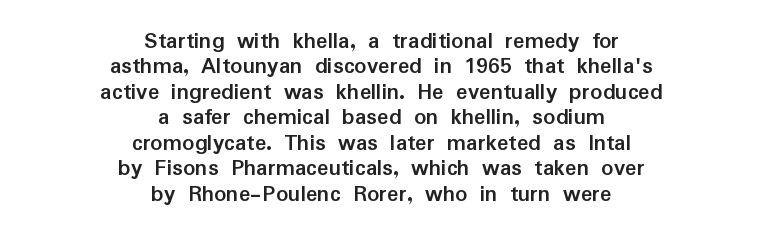
Whoever set this chose condensed vertical rhythm over breathing room. The font's upright variant was chosen for this text. The string is rendered with underlining switched off. In terms of letterspacing, this is plain default setting. As a designer I'd log this as weight 700, bold. Line starts and ends both wander, symmetrically.
